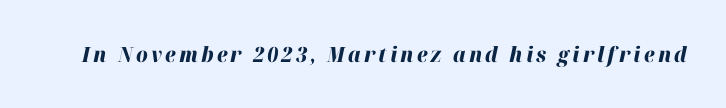
Q: Is the text bold? A: Yes.
Q: Is the text italic (slanted)? A: Yes, it leans right by about 12 degrees.
Q: Is the text underlined? A: No.
